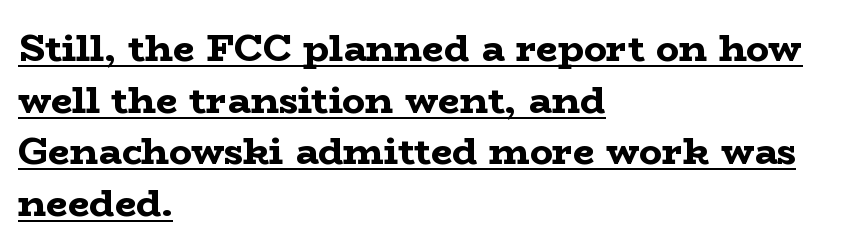
The image shows 38 px bold, wide serif type, upright; set left-aligned, normal line spacing (1.36x), normal letter spacing, underlined; low stroke contrast and a medium x-height.
